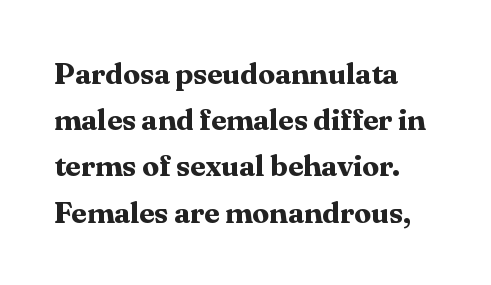
Q: Is the text bold? A: Yes.
Q: Is the text italic (slanted)? A: No, it is upright.
Q: Is the typeface a serif or a sans-serif typeface? A: Serif.
Q: Is the text underlined? A: No.
Q: How is the paragraph aligned? A: Left-aligned.
Q: Is the spacing between letters normal or unusually wide? A: Normal.
Q: Is the spacing between lines tight, normal or loose? A: Normal.
Q: Width (condensed, normal, or wide)? A: Normal.
Q: Stroke contrast? A: Medium.
Q: x-height? A: Medium.
Q: Monospaced? A: No.
